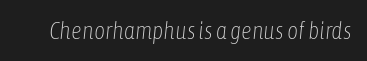
Is the stroke heavy? The answer is a plain regular-or-lighter. A typesetter would mark this as italic. Default kerning and tracking; the words read as compact shapes. Plain, unruled lines of type.
